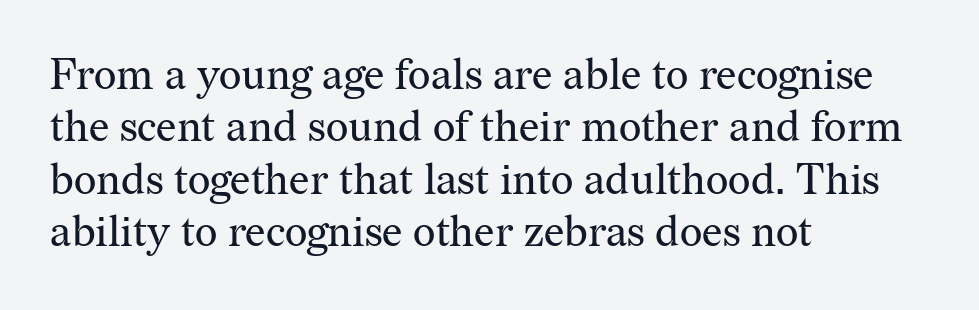
{"serif": "yes", "italic": "no", "bold": "no", "weight": "regular", "width": "normal", "stroke_contrast": "medium", "x_height": "medium", "monospaced": "no", "underline": "no", "align": "left", "line_spacing_ratio": 1.22, "letter_spacing": "normal", "letter_spacing_em": 0.0, "glyph_px": 43}
